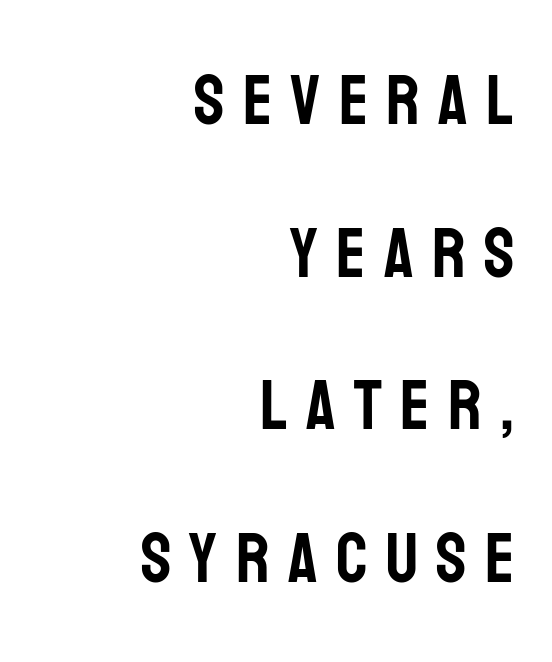
Q: Is the text italic (slanted)? A: No, it is upright.
Q: Is the typeface a serif or a sans-serif typeface? A: Sans-serif.
Q: Is the text underlined? A: No.
Q: How is the paragraph aligned? A: Right-aligned.
Q: Is the spacing between letters normal or unusually wide? A: Unusually wide.
Q: Is the spacing between lines tight, normal or loose? A: Loose.
Q: Width (condensed, normal, or wide)? A: Condensed.
Q: Stroke contrast? A: Low.
Q: x-height? A: Large.
Q: Monospaced? A: No.
